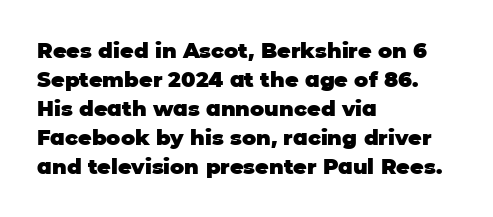
The image shows 21 px bold type, upright; set left-aligned, normal line spacing (1.38x), normal letter spacing, not underlined.
